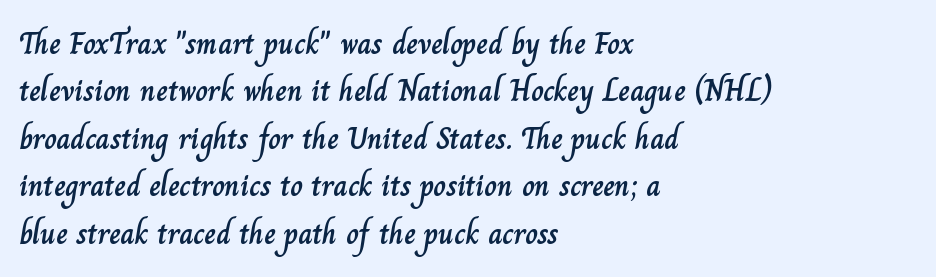
{"width": "normal", "stroke_contrast": "low", "x_height": "small", "monospaced": "no", "underline": "no", "align": "left", "line_spacing": "normal", "line_spacing_ratio": 1.53, "letter_spacing": "normal", "letter_spacing_em": 0.0, "glyph_px": 31}
